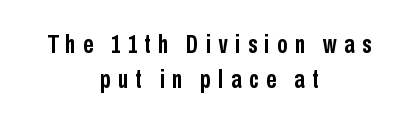
The image shows 25 px bold type, upright; set centered, normal line spacing (1.42x), unusually wide letter spacing (+0.3 em), not underlined.
